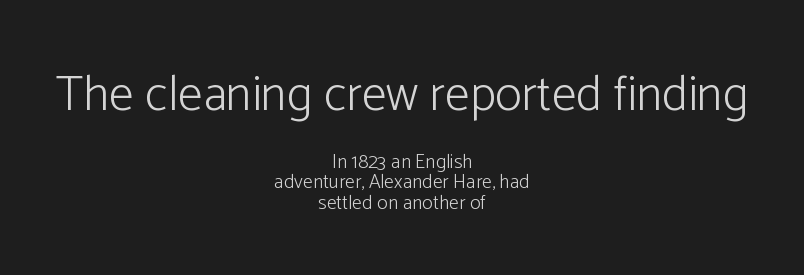
{"serif": "no", "italic": "no", "bold": "no", "weight": "light", "width": "normal", "stroke_contrast": "low", "x_height": "medium", "monospaced": "no", "underline": "no", "align": "center", "line_spacing": "tight", "line_spacing_ratio": 1.02, "letter_spacing": "normal", "letter_spacing_em": 0.0, "larger_block": "first", "size_ratio": 2.5, "glyph_px": 50}
